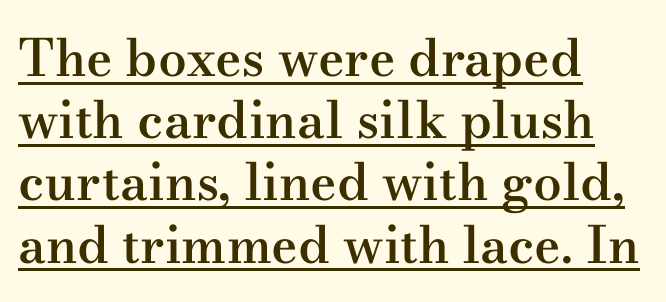
{"serif": "yes", "italic": "no", "bold": "semi", "weight": "semibold", "width": "wide", "stroke_contrast": "medium", "x_height": "small", "monospaced": "no", "underline": "yes", "align": "left", "line_spacing_ratio": 1.22, "letter_spacing": "normal", "letter_spacing_em": 0.0, "glyph_px": 51}
